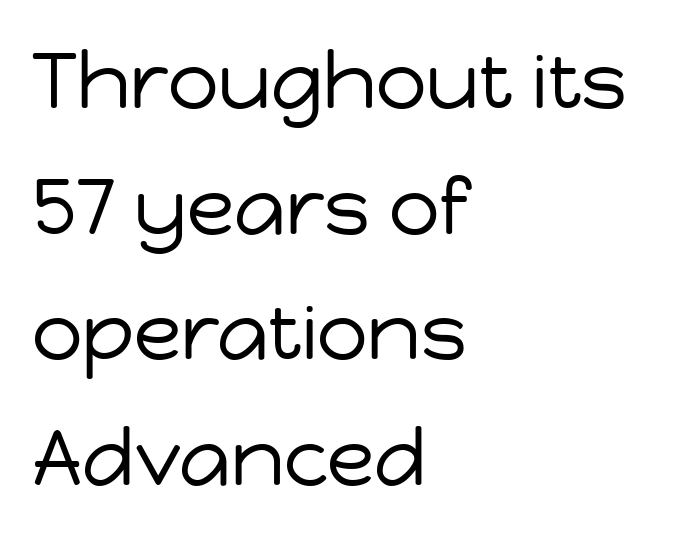
Q: Is the text bold? A: No.
Q: Is the text italic (slanted)? A: No, it is upright.
Q: Is the typeface a serif or a sans-serif typeface? A: Sans-serif.
Q: Is the text underlined? A: No.
Q: How is the paragraph aligned? A: Left-aligned.
Q: Is the spacing between letters normal or unusually wide? A: Normal.
Q: Is the spacing between lines tight, normal or loose? A: Normal.
Q: Width (condensed, normal, or wide)? A: Normal.
Q: Stroke contrast? A: Low.
Q: x-height? A: Medium.
Q: Monospaced? A: No.
